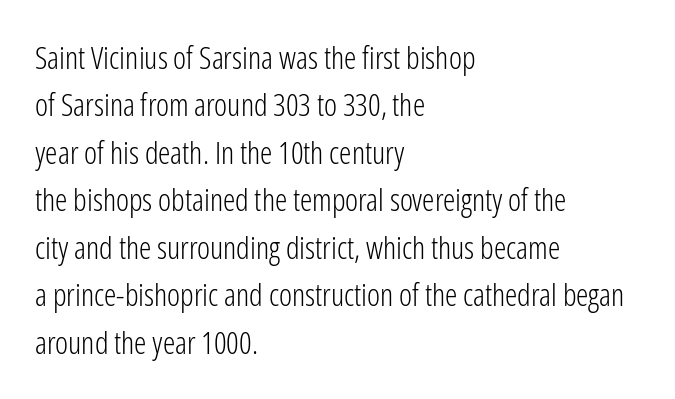
Q: Is the text bold? A: No.
Q: Is the text italic (slanted)? A: No, it is upright.
Q: Is the typeface a serif or a sans-serif typeface? A: Sans-serif.
Q: Is the text underlined? A: No.
Q: How is the paragraph aligned? A: Left-aligned.
Q: Is the spacing between letters normal or unusually wide? A: Normal.
Q: Is the spacing between lines tight, normal or loose? A: Normal.
Q: Width (condensed, normal, or wide)? A: Condensed.
Q: Stroke contrast? A: Low.
Q: x-height? A: Medium.
Q: Monospaced? A: No.
